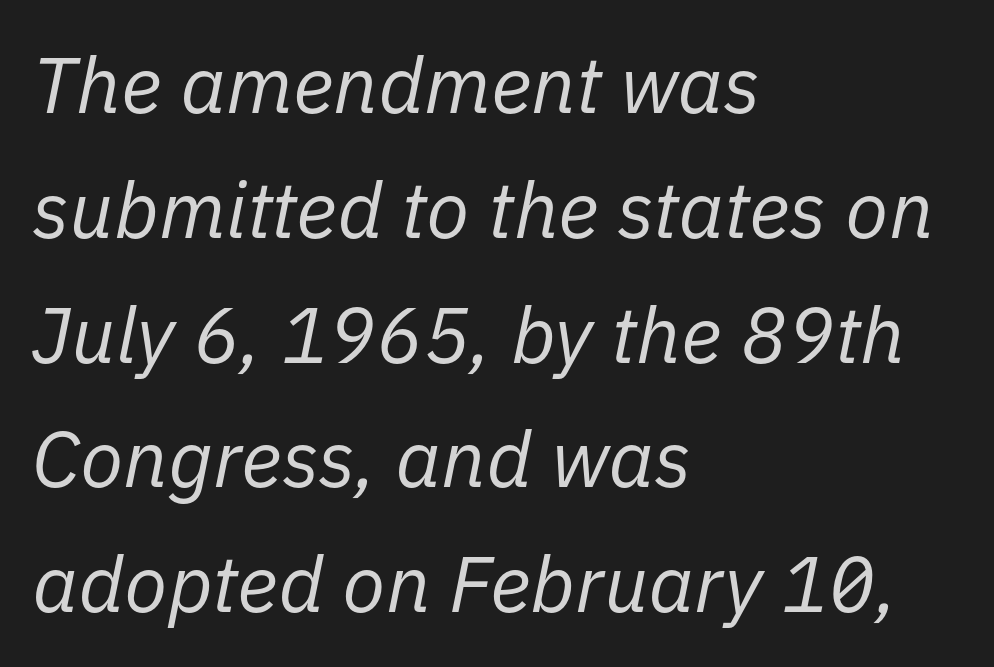
{"italic": "yes", "lean": "right", "slant_degrees": 11, "bold": "no", "weight": "regular", "width": "normal", "stroke_contrast": "low", "x_height": "medium", "monospaced": "no", "underline": "no", "align": "left", "line_spacing": "normal", "line_spacing_ratio": 1.58, "letter_spacing": "normal", "letter_spacing_em": 0.0, "glyph_px": 79}
